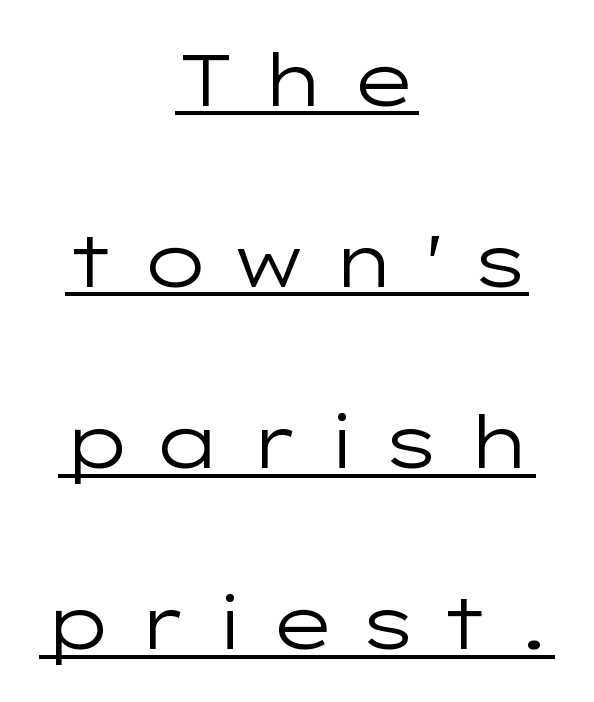
In terms of letterspacing, this is a distinctly airy, spread setting. Has an underline been added? It has. The lines in this sample share a center point and differ in where they start and stop. Leading is clearly above the norm, producing a sparse column. The specimen reads as upright at a glance.
